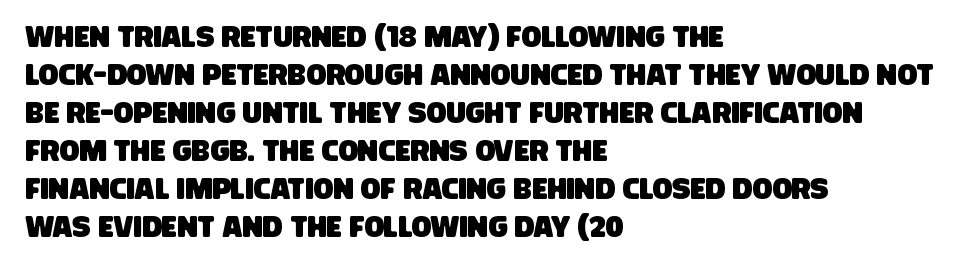
The image shows 29 px condensed sans-serif type; set left-aligned, normal line spacing (1.31x), normal letter spacing, not underlined; low stroke contrast and a large x-height.
